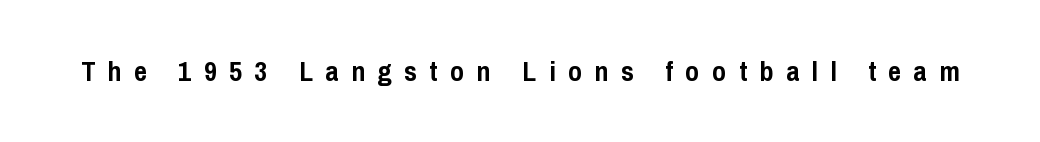
{"serif": "no", "italic": "no", "bold": "yes", "weight": "semibold", "width": "condensed", "stroke_contrast": "low", "x_height": "medium", "monospaced": "no", "underline": "no", "letter_spacing": "wide", "letter_spacing_em": 0.45, "glyph_px": 28}
